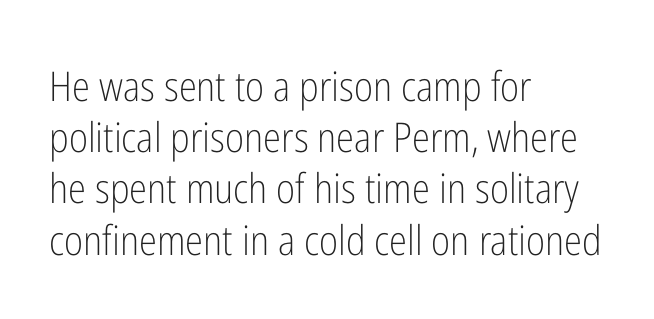
Q: Is the text bold? A: No.
Q: Is the text italic (slanted)? A: No, it is upright.
Q: Is the typeface a serif or a sans-serif typeface? A: Sans-serif.
Q: Is the text underlined? A: No.
Q: How is the paragraph aligned? A: Left-aligned.
Q: Is the spacing between letters normal or unusually wide? A: Normal.
Q: Is the spacing between lines tight, normal or loose? A: Normal.
Q: Width (condensed, normal, or wide)? A: Condensed.
Q: Stroke contrast? A: Low.
Q: x-height? A: Medium.
Q: Monospaced? A: No.
